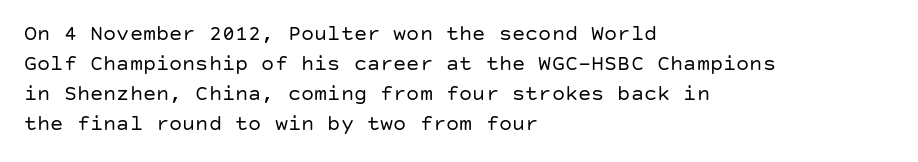
The letterforms sit shoulder to shoulder at normal distance. The space directly below the letters is spotless. Counters stay open thanks to moderate or lighter strokes. The vertical gap from one line to the next is medium. Ascenders rise straight up at ninety degrees. The ragged edge is on the right, which tells us the setting is flush left.
